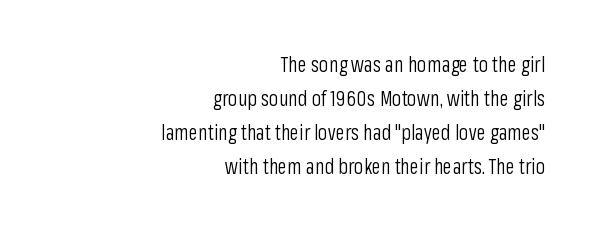
{"italic": "no", "bold": "no", "underline": "no", "align": "right", "line_spacing": "normal", "line_spacing_ratio": 1.62, "letter_spacing": "normal", "letter_spacing_em": 0.0, "glyph_px": 21}
